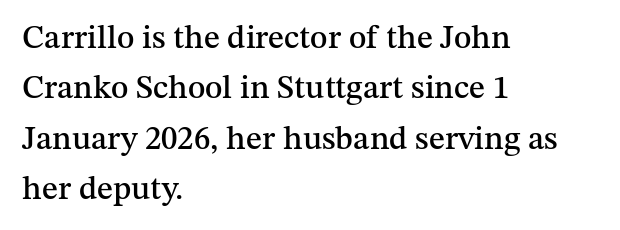
{"serif": "yes", "italic": "no", "width": "normal", "stroke_contrast": "medium", "x_height": "medium", "monospaced": "no", "underline": "no", "align": "left", "line_spacing": "normal", "line_spacing_ratio": 1.53, "letter_spacing": "normal", "letter_spacing_em": 0.0, "glyph_px": 33}
